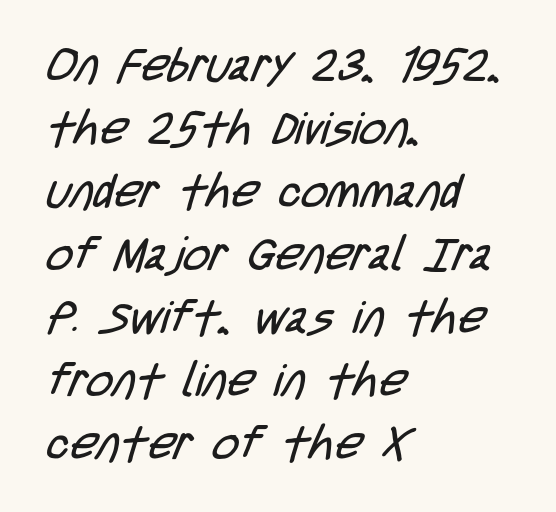
The image shows 46 px regular-weight, condensed sans-serif type; set left-aligned, normal line spacing (1.37x), normal letter spacing, not underlined; low stroke contrast and a large x-height.
